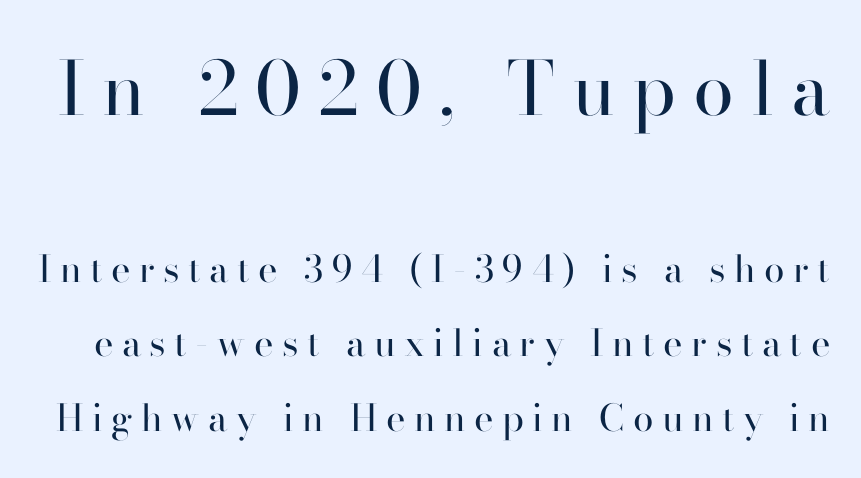
The image shows 74 px regular-weight serif type, upright; set loose line spacing (2.02x), unusually wide letter spacing (+0.23 em), not underlined; the first (top) block is 2.0x larger; high stroke contrast and a small x-height.
